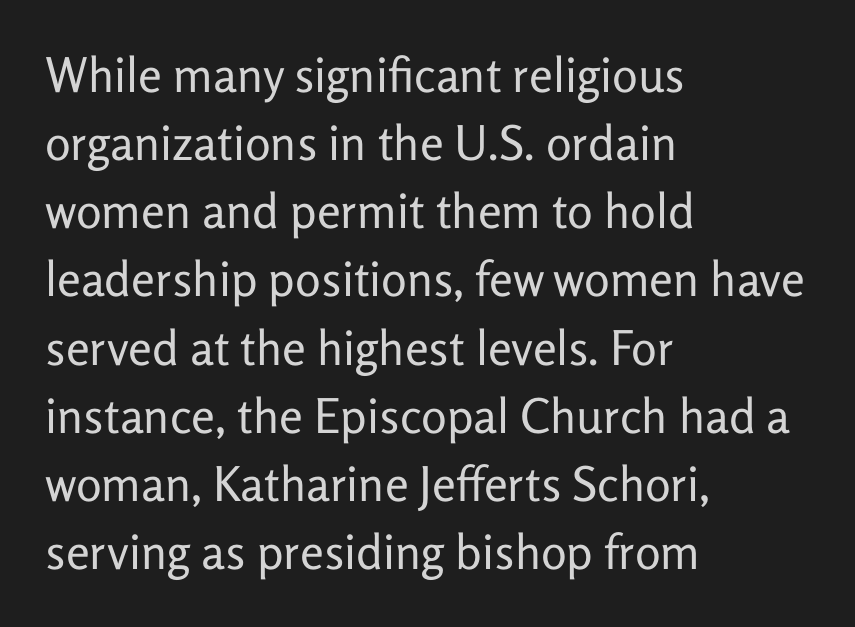
The image shows 48 px regular-weight sans-serif type, upright; set left-aligned, normal line spacing (1.42x), normal letter spacing, not underlined; low stroke contrast and a medium x-height.
